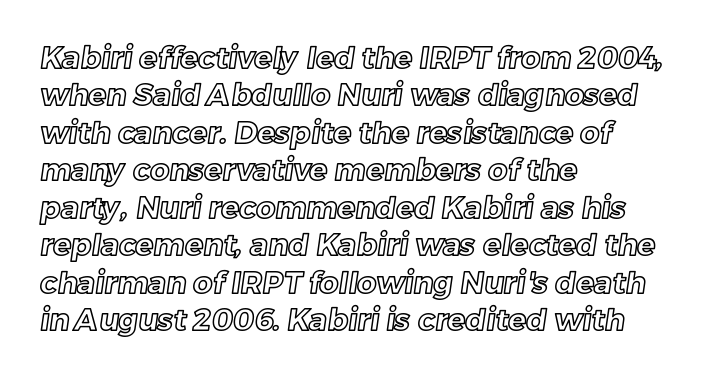
Q: Is the text underlined? A: No.
Q: How is the paragraph aligned? A: Left-aligned.
Q: Is the spacing between letters normal or unusually wide? A: Normal.
Q: Is the spacing between lines tight, normal or loose? A: Normal.
Q: Width (condensed, normal, or wide)? A: Normal.
Q: x-height? A: Medium.
Q: Monospaced? A: No.
